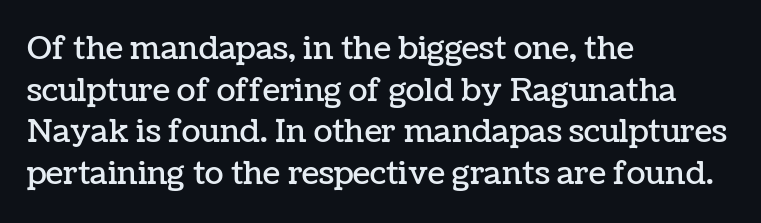
No word sits above an underline. Compared with a centered layout, this one pins lines to the left instead. Line spacing here is normal. Is this a fixed-width face? No — the glyphs have proportional, varying widths.
